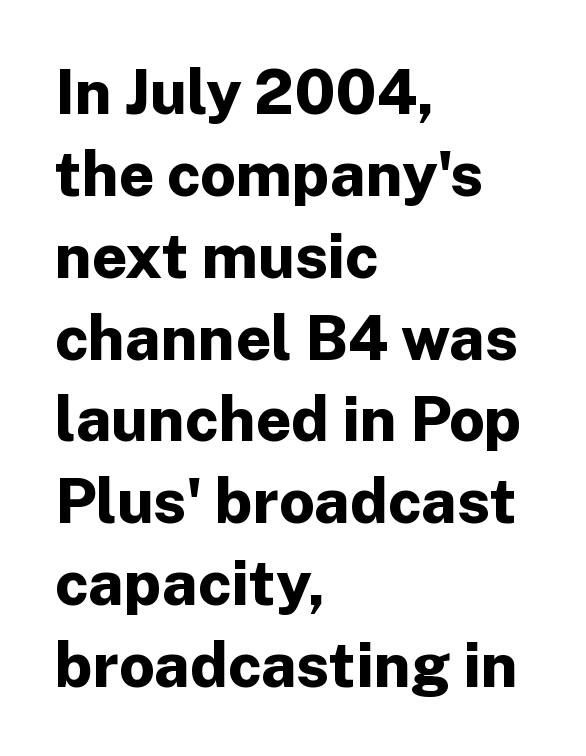
Stroke thickness is high; the sample reads as a true bold. Nobody drew a line under any word here. The typeface chosen for these lines omits serifs. The rag falls on the right side of this text block. Each word holds together tightly as a unit, with standard inter-letter gaps.
